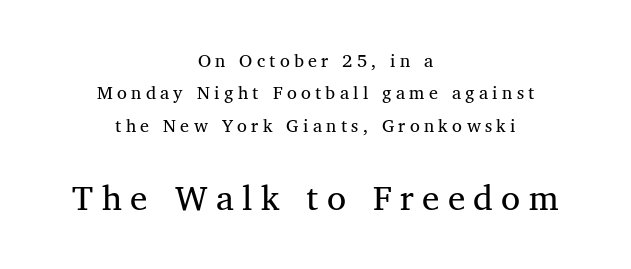
Spacing between characters has been opened up far beyond the box default. A bare baseline throughout the passage. Size contrast runs from small at the top to large at the bottom. Is this a heavy cut? Hardly; it is regular or lighter.
